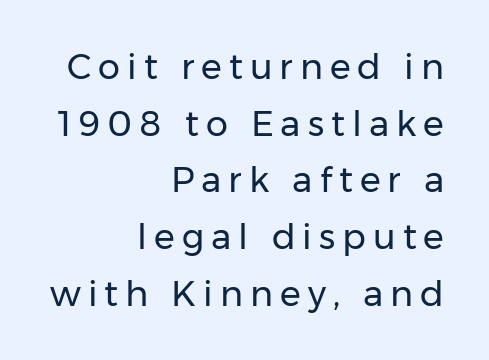
The image shows 35 px regular-weight sans-serif type, upright; set right-aligned, normal line spacing (1.62x), unusually wide letter spacing (+0.2 em), not underlined; low stroke contrast and a medium x-height.
